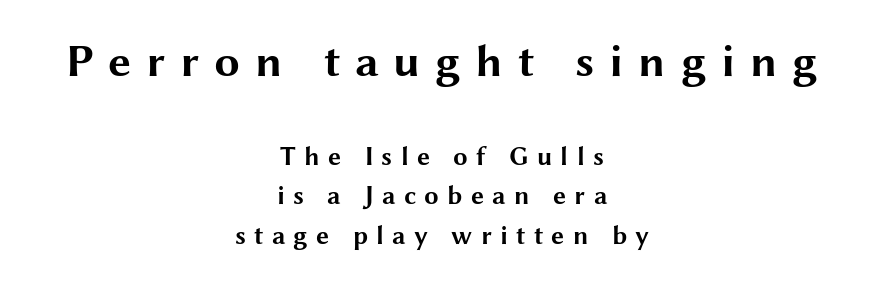
The image shows 46 px bold, wide sans-serif type, upright; set centered, normal line spacing (1.52x), unusually wide letter spacing (+0.32 em), not underlined; the first (top) block is 1.77x larger; medium stroke contrast and a medium x-height.
